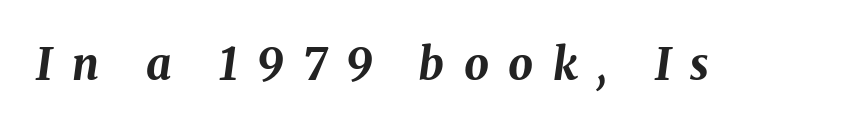
Q: Is the text bold? A: Yes.
Q: Is the text italic (slanted)? A: Yes, it leans right by about 8 degrees.
Q: Is the text underlined? A: No.
Q: Is the spacing between letters normal or unusually wide? A: Unusually wide.
Q: Width (condensed, normal, or wide)? A: Normal.
Q: Stroke contrast? A: Medium.
Q: x-height? A: Medium.
Q: Monospaced? A: No.
